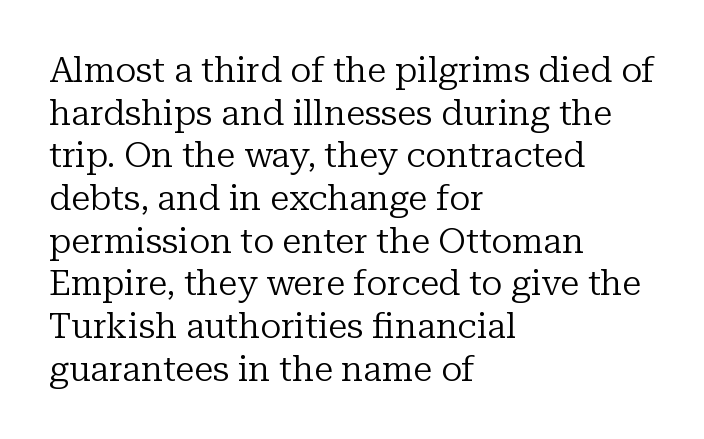
Q: Is the text bold? A: No.
Q: Is the text italic (slanted)? A: No, it is upright.
Q: Is the typeface a serif or a sans-serif typeface? A: Serif.
Q: Is the text underlined? A: No.
Q: How is the paragraph aligned? A: Left-aligned.
Q: Is the spacing between letters normal or unusually wide? A: Normal.
Q: Width (condensed, normal, or wide)? A: Normal.
Q: Stroke contrast? A: Low.
Q: x-height? A: Medium.
Q: Monospaced? A: No.
